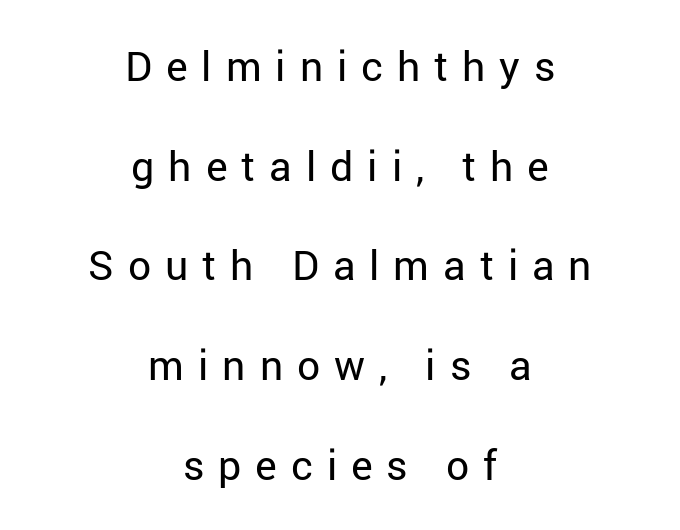
{"serif": "no", "italic": "no", "bold": "no", "weight": "regular", "width": "normal", "stroke_contrast": "low", "x_height": "medium", "monospaced": "no", "underline": "no", "align": "center", "line_spacing": "loose", "line_spacing_ratio": 2.43, "letter_spacing": "wide", "letter_spacing_em": 0.34, "glyph_px": 41}
